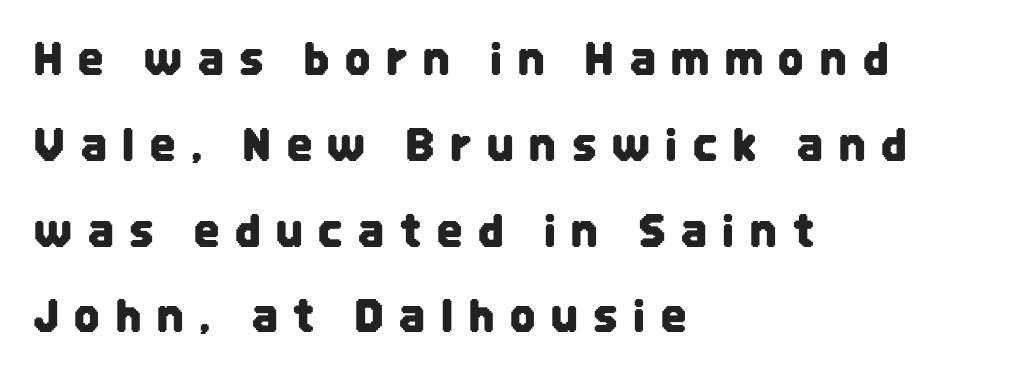
The image shows 44 px condensed sans-serif type, upright; set left-aligned, loose line spacing (1.95x), unusually wide letter spacing (+0.36 em), not underlined; low stroke contrast and a large x-height.
